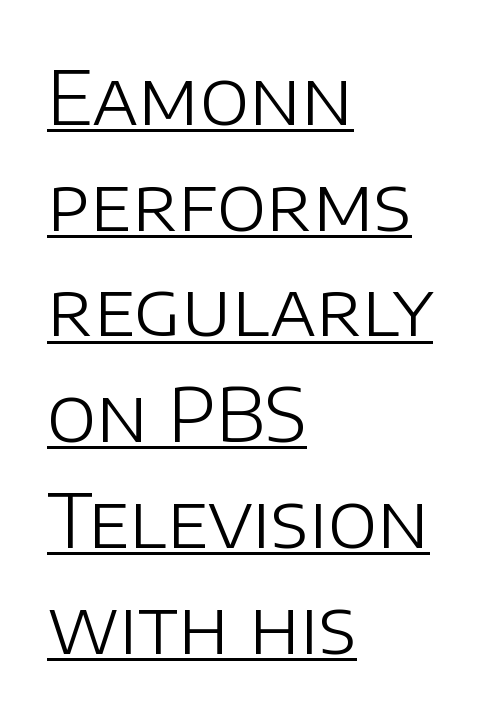
The image shows 75 px light sans-serif type, upright; set left-aligned, normal line spacing (1.41x), normal letter spacing, underlined; low stroke contrast and a large x-height.
